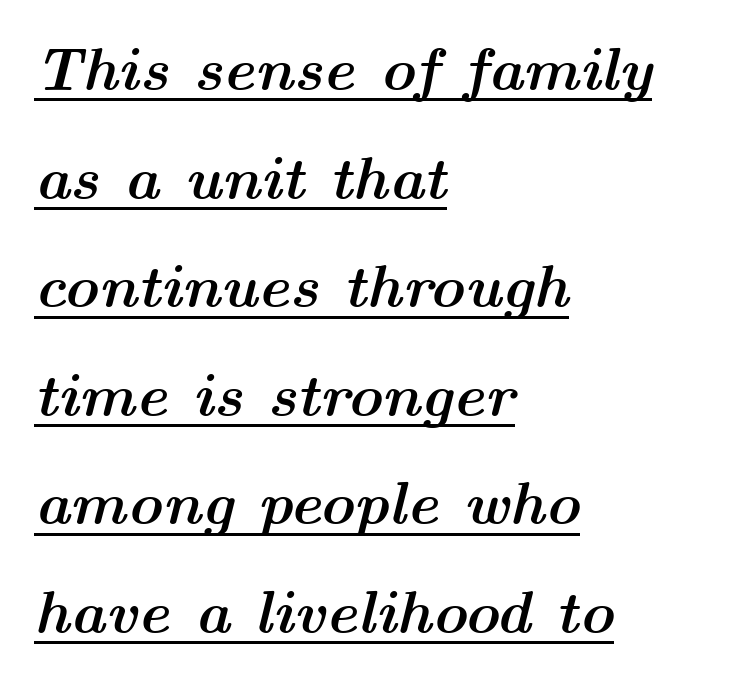
Q: Is the text bold? A: Yes.
Q: Is the text italic (slanted)? A: Yes, it leans right by about 14 degrees.
Q: Is the text underlined? A: Yes.
Q: How is the paragraph aligned? A: Left-aligned.
Q: Is the spacing between letters normal or unusually wide? A: Normal.
Q: Width (condensed, normal, or wide)? A: Wide.
Q: Stroke contrast? A: Medium.
Q: x-height? A: Medium.
Q: Monospaced? A: No.
